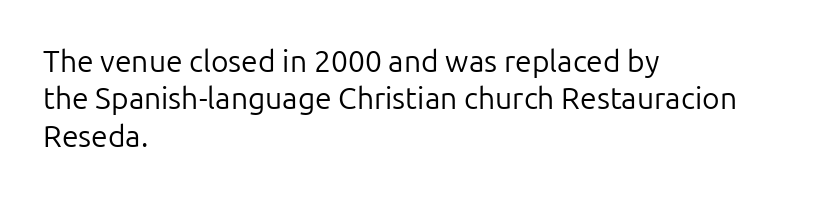
{"serif": "no", "italic": "no", "bold": "no", "weight": "regular", "width": "normal", "stroke_contrast": "low", "x_height": "medium", "monospaced": "no", "underline": "no", "align": "left", "line_spacing": "normal", "line_spacing_ratio": 1.25, "letter_spacing": "normal", "letter_spacing_em": 0.0, "glyph_px": 30}
